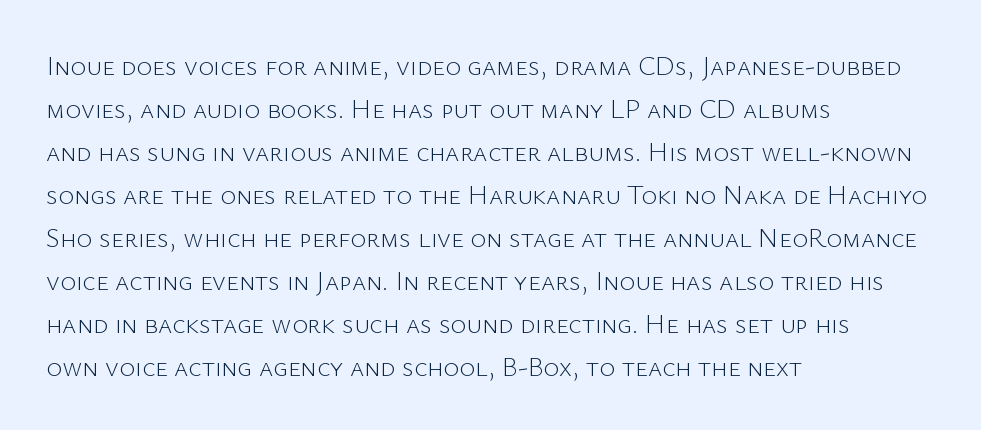
Line beginnings align vertically; line endings do not. Quick note: not italic, upright. No chunkiness to these letters — they're not bold. Default kerning and tracking; the words read as compact shapes.
